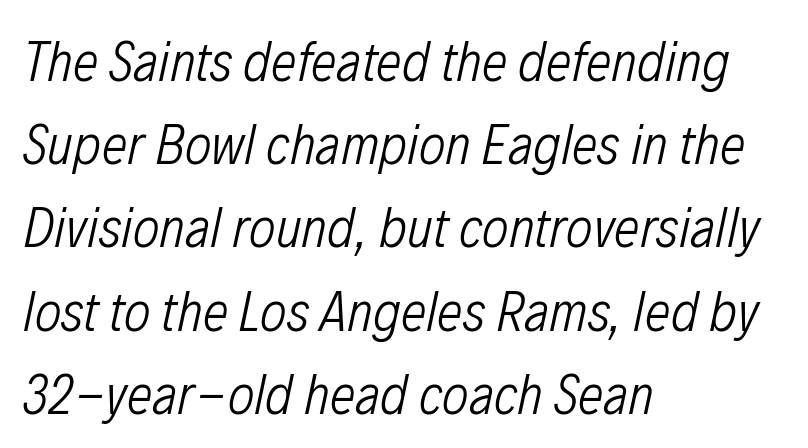
The image shows 57 px light, condensed type, italic (leaning right); set left-aligned, normal line spacing (1.46x), normal letter spacing, not underlined; low stroke contrast and a medium x-height.
